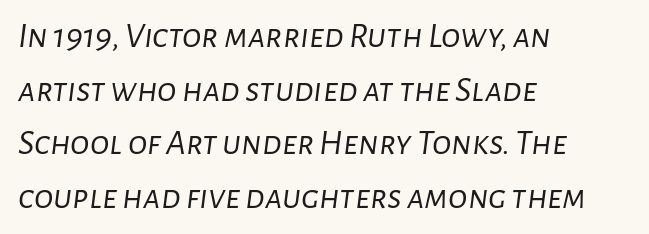
{"italic": "yes", "lean": "right", "slant_degrees": 7, "bold": "no", "weight": "light", "width": "normal", "stroke_contrast": "low", "x_height": "medium", "monospaced": "no", "underline": "no", "align": "left", "line_spacing": "normal", "line_spacing_ratio": 1.49, "letter_spacing": "normal", "letter_spacing_em": 0.0, "glyph_px": 36}
